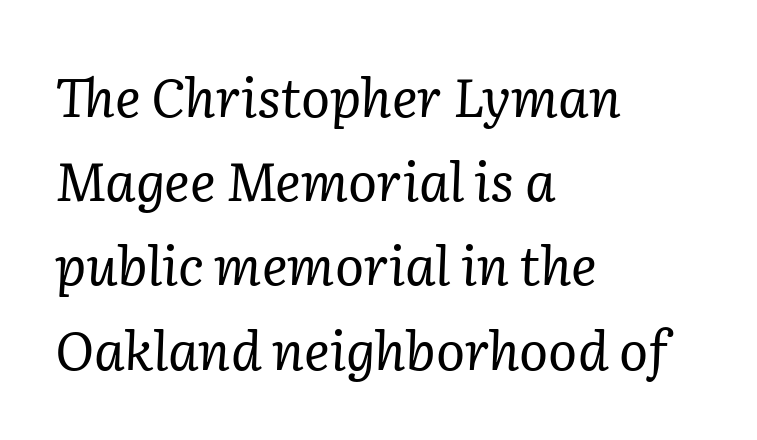
Q: Is the text bold? A: No.
Q: Is the text italic (slanted)? A: Yes, it leans right by about 2 degrees.
Q: Is the typeface a serif or a sans-serif typeface? A: Serif.
Q: Is the text underlined? A: No.
Q: How is the paragraph aligned? A: Left-aligned.
Q: Is the spacing between letters normal or unusually wide? A: Normal.
Q: Is the spacing between lines tight, normal or loose? A: Normal.
Q: Width (condensed, normal, or wide)? A: Normal.
Q: Stroke contrast? A: Low.
Q: x-height? A: Medium.
Q: Monospaced? A: No.
